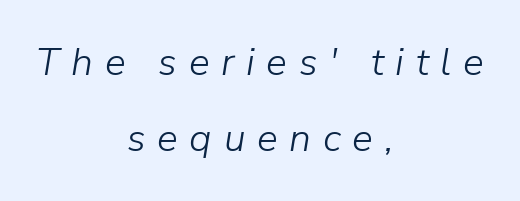
The image shows 39 px light type, italic (leaning right); set centered, loose line spacing (1.95x), unusually wide letter spacing (+0.3 em), not underlined; low stroke contrast and a medium x-height.
